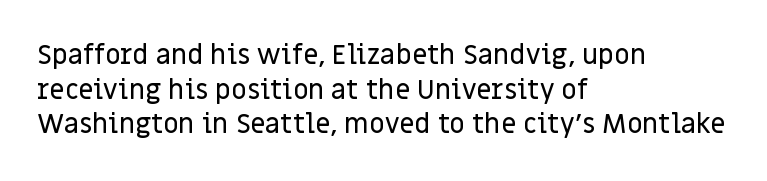
{"italic": "no", "underline": "no", "align": "left", "line_spacing": "normal", "line_spacing_ratio": 1.28, "letter_spacing": "normal", "letter_spacing_em": 0.0, "glyph_px": 27}
